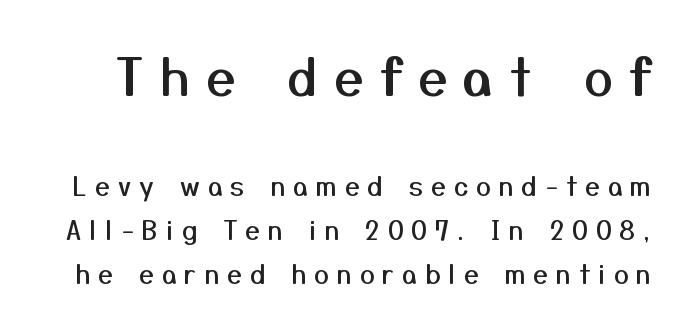
Rendered with straight, roman letterforms. Regarding serifs, this sample does without them. Descenders are the only things crossing below the line. Reading down the column, the eye jumps a familiar distance to each next line. This sample has the flowing, uneven cadence of proportional lettering. Between these two stacked blocks, the higher one wins on size.
